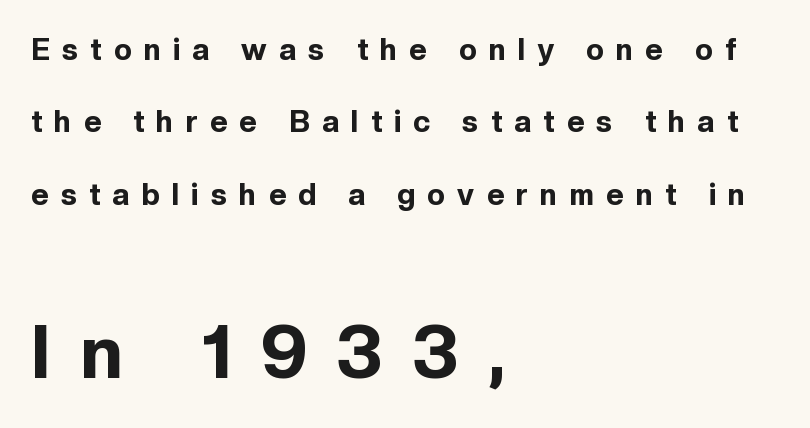
Q: Is the text bold? A: Yes.
Q: Is the text italic (slanted)? A: No, it is upright.
Q: Is the typeface a serif or a sans-serif typeface? A: Sans-serif.
Q: Is the text underlined? A: No.
Q: How is the paragraph aligned? A: Left-aligned.
Q: Is the spacing between letters normal or unusually wide? A: Unusually wide.
Q: Is the spacing between lines tight, normal or loose? A: Loose.
Q: Which block of text is set in a larger size, the first (top) or the second (bottom)? A: The second (bottom) one.
Q: Width (condensed, normal, or wide)? A: Normal.
Q: x-height? A: Medium.
Q: Monospaced? A: No.
